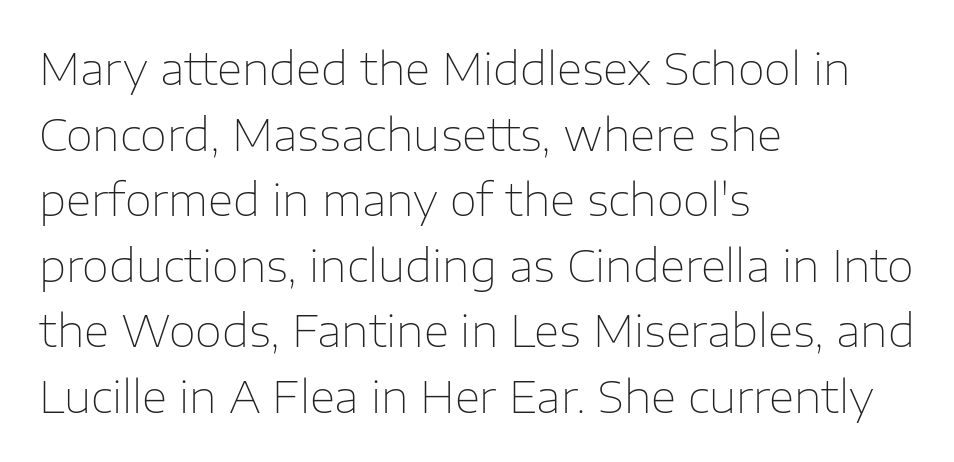
Q: Is the text bold? A: No.
Q: Is the text italic (slanted)? A: No, it is upright.
Q: Is the typeface a serif or a sans-serif typeface? A: Sans-serif.
Q: Is the text underlined? A: No.
Q: How is the paragraph aligned? A: Left-aligned.
Q: Is the spacing between letters normal or unusually wide? A: Normal.
Q: Is the spacing between lines tight, normal or loose? A: Normal.
Q: Width (condensed, normal, or wide)? A: Normal.
Q: Stroke contrast? A: Low.
Q: x-height? A: Medium.
Q: Monospaced? A: No.
